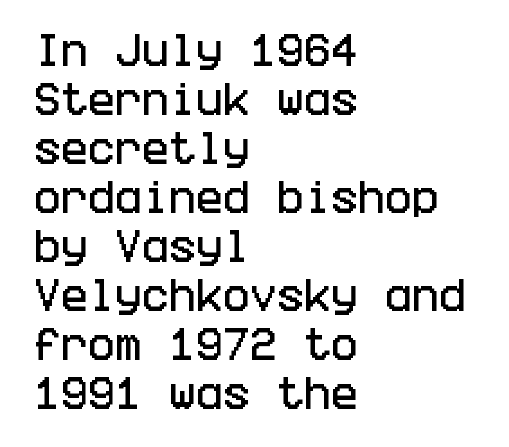
Tall strokes in this sample are plumb rather than angled. Baseline-to-baseline distance is the conventional proportion of letter height. Spacing between characters is what you'd get straight out of the box. Alignment: flush left. The glyphs in this specimen are sans serif.
